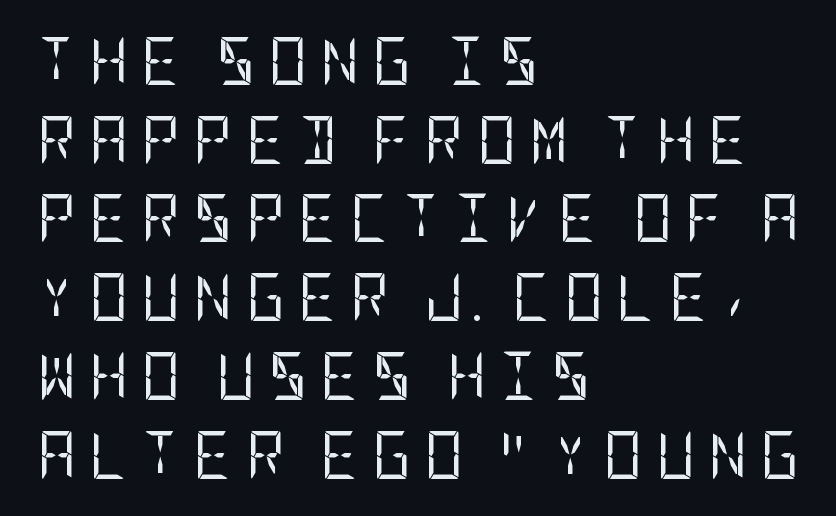
The rows are spaced the way most documents space them. The font's upright variant was chosen for this text. The typesetter chose a ragged-right arrangement here. Weight: regular or lighter. Between one letter and the next there's a generous, obvious gap. Check under the words: just untouched page.
